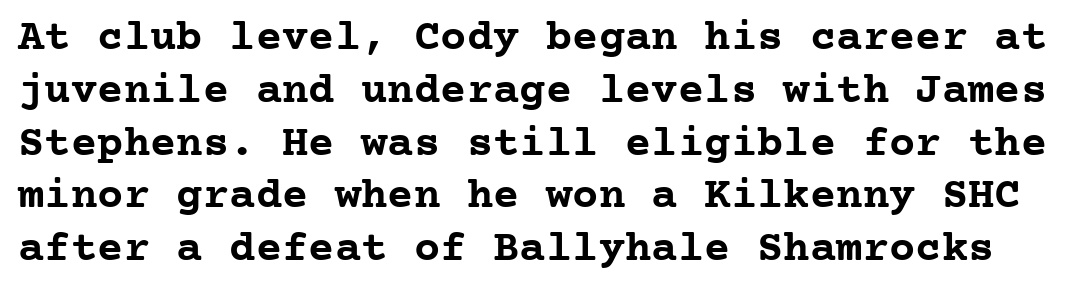
Q: Is the text bold? A: Yes.
Q: Is the text italic (slanted)? A: No, it is upright.
Q: Is the typeface a serif or a sans-serif typeface? A: Serif.
Q: Is the text underlined? A: No.
Q: Is the spacing between letters normal or unusually wide? A: Normal.
Q: Width (condensed, normal, or wide)? A: Normal.
Q: Stroke contrast? A: Low.
Q: x-height? A: Medium.
Q: Monospaced? A: Yes.
